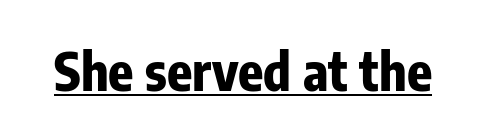
The image shows 52 px bold, condensed sans-serif type, upright; set normal letter spacing, underlined; low stroke contrast and a medium x-height.
